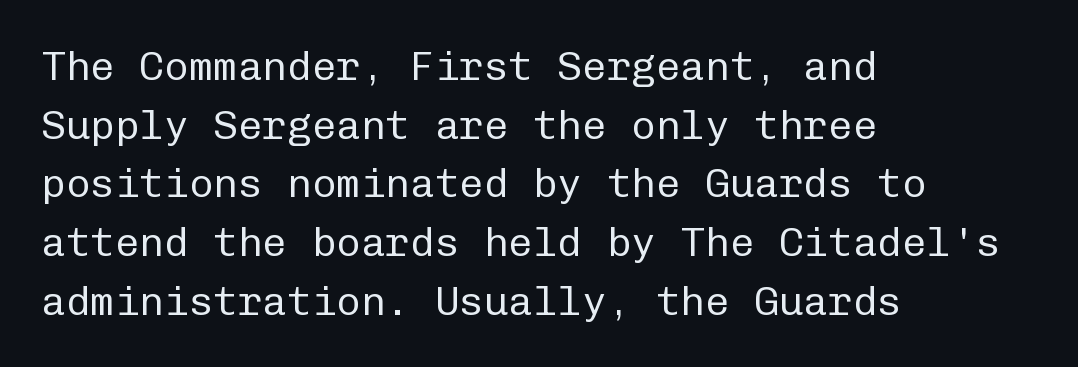
Q: Is the text bold? A: No.
Q: Is the text italic (slanted)? A: No, it is upright.
Q: Is the typeface a serif or a sans-serif typeface? A: Sans-serif.
Q: Is the text underlined? A: No.
Q: How is the paragraph aligned? A: Left-aligned.
Q: Is the spacing between letters normal or unusually wide? A: Normal.
Q: Is the spacing between lines tight, normal or loose? A: Normal.
Q: Width (condensed, normal, or wide)? A: Normal.
Q: Stroke contrast? A: Low.
Q: x-height? A: Medium.
Q: Monospaced? A: Yes.
